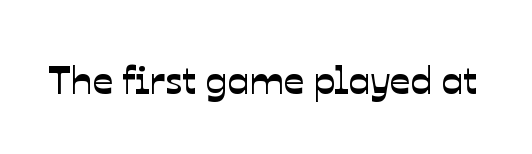
{"serif": "no", "width": "normal", "stroke_contrast": "low", "x_height": "medium", "monospaced": "no", "underline": "no", "letter_spacing": "normal", "letter_spacing_em": 0.0, "glyph_px": 40}
